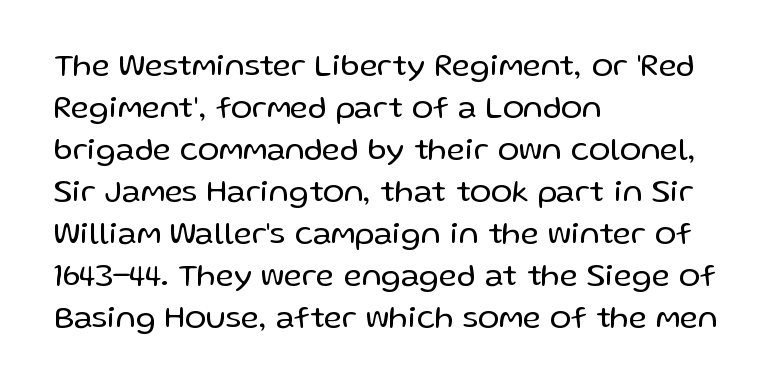
The image shows 32 px regular-weight sans-serif type, upright; set left-aligned, normal line spacing (1.31x), normal letter spacing, not underlined; low stroke contrast and a medium x-height.
